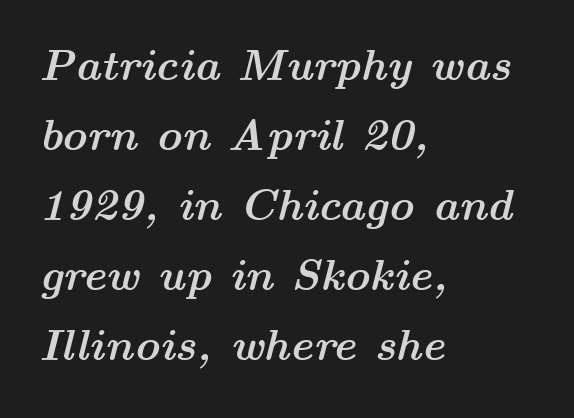
Note the varied advance widths — an 'i' is clearly narrower than an 'm'. One-word summary of the alignment: left. The space directly below the letters is spotless. Quick note: italic. Every letter is thick-stroked: bold, no question.
